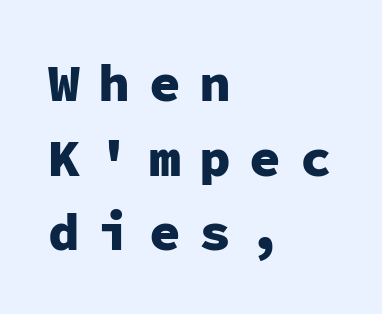
The image shows 53 px heavy sans-serif type, upright, monospaced; set left-aligned, normal line spacing (1.41x), unusually wide letter spacing (+0.35 em), not underlined; low stroke contrast and a medium x-height.
